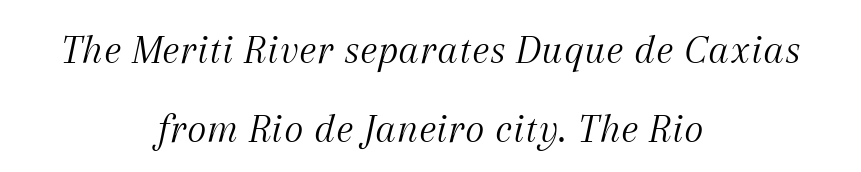
Q: Is the text bold? A: No.
Q: Is the text italic (slanted)? A: Yes, it leans right by about 12 degrees.
Q: Is the typeface a serif or a sans-serif typeface? A: Serif.
Q: Is the text underlined? A: No.
Q: How is the paragraph aligned? A: Centered.
Q: Is the spacing between letters normal or unusually wide? A: Normal.
Q: Width (condensed, normal, or wide)? A: Normal.
Q: Stroke contrast? A: Medium.
Q: x-height? A: Medium.
Q: Monospaced? A: No.
